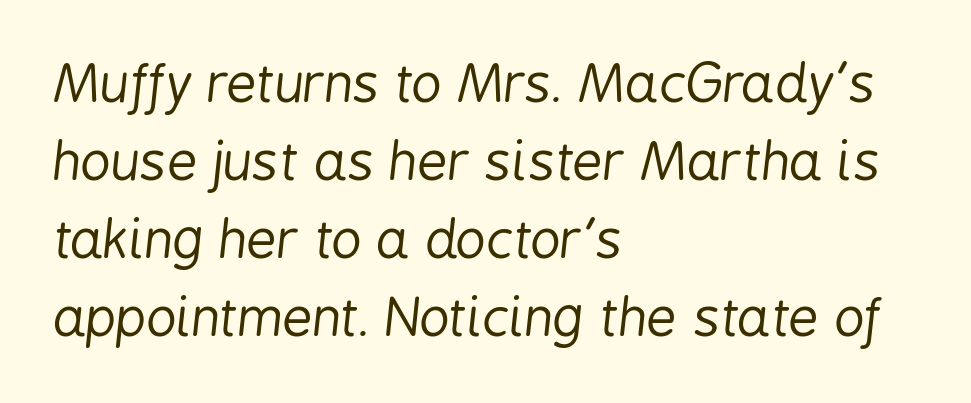
{"italic": "yes", "lean": "right", "slant_degrees": 6, "bold": "no", "weight": "regular", "width": "condensed", "stroke_contrast": "low", "x_height": "medium", "monospaced": "no", "underline": "no", "align": "left", "line_spacing": "normal", "line_spacing_ratio": 1.47, "letter_spacing": "normal", "letter_spacing_em": 0.0, "glyph_px": 53}
